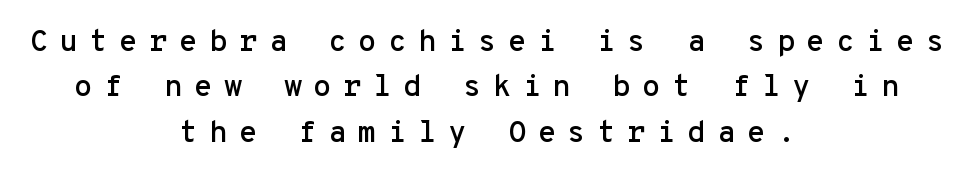
Q: Is the text italic (slanted)? A: No, it is upright.
Q: Is the typeface a serif or a sans-serif typeface? A: Sans-serif.
Q: Is the text underlined? A: No.
Q: How is the paragraph aligned? A: Centered.
Q: Is the spacing between letters normal or unusually wide? A: Unusually wide.
Q: Is the spacing between lines tight, normal or loose? A: Normal.
Q: Width (condensed, normal, or wide)? A: Normal.
Q: Stroke contrast? A: Low.
Q: x-height? A: Medium.
Q: Monospaced? A: Yes.
